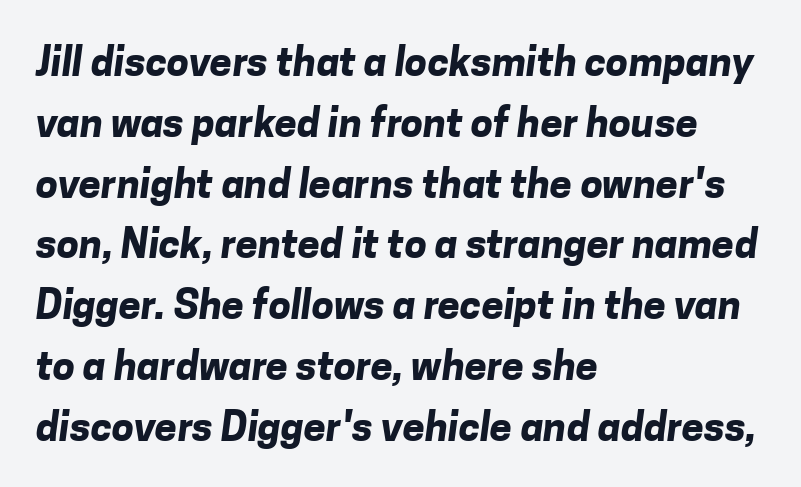
Q: Is the text bold? A: Yes.
Q: Is the typeface a serif or a sans-serif typeface? A: Sans-serif.
Q: Is the text underlined? A: No.
Q: How is the paragraph aligned? A: Left-aligned.
Q: Is the spacing between letters normal or unusually wide? A: Normal.
Q: Is the spacing between lines tight, normal or loose? A: Normal.
Q: Width (condensed, normal, or wide)? A: Normal.
Q: Stroke contrast? A: Low.
Q: x-height? A: Medium.
Q: Monospaced? A: No.
